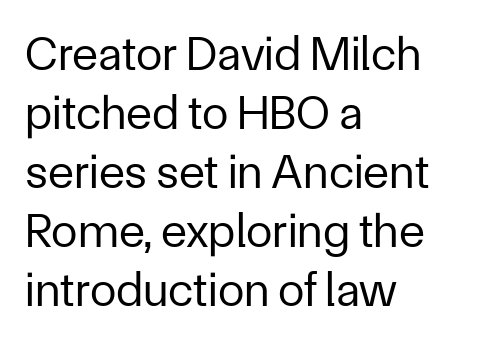
The image shows 48 px regular-weight sans-serif type, upright; set left-aligned, line spacing 1.23x, normal letter spacing, not underlined; low stroke contrast and a medium x-height.
